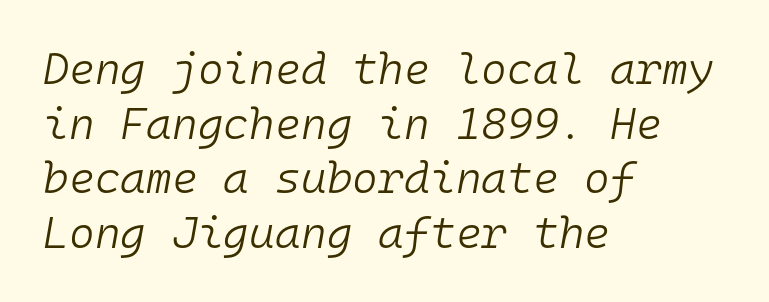
There is no visible air inserted between adjacent glyphs. These lines are rendered in a fixed-pitch font. Posture: slanted. The letterforms sit at book weight or below. Every row of glyphs begins at an identical x-position on the left. The zone under the glyphs is completely vacant.
